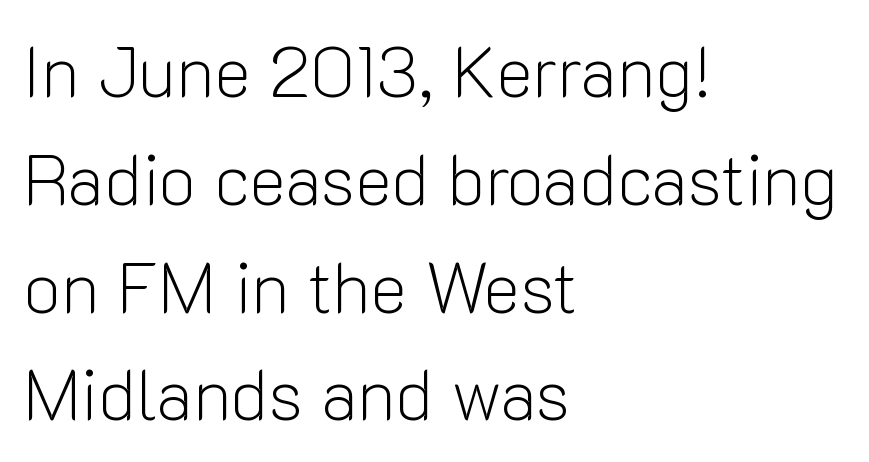
Proportional: the letters do not fall into vertical columns. This is sans-serif lettering, the kind often seen on screens and signage. Is there much room between lines? A standard amount, neither cramped nor airy. The strip under each line holds only bare page.
